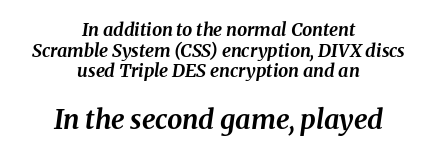
The image shows 27 px bold type, italic (leaning right); set centered, tight line spacing (1.15x), normal letter spacing, not underlined; the second (bottom) block is 1.5x larger.
